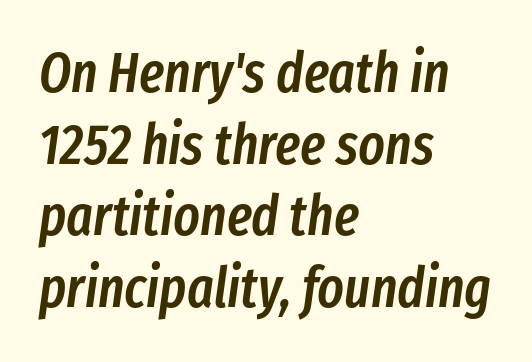
Q: Is the text bold? A: Semi-bold.
Q: Is the text italic (slanted)? A: Yes, it leans right by about 8 degrees.
Q: Is the text underlined? A: No.
Q: How is the paragraph aligned? A: Left-aligned.
Q: Is the spacing between letters normal or unusually wide? A: Normal.
Q: Is the spacing between lines tight, normal or loose? A: Normal.
Q: Width (condensed, normal, or wide)? A: Condensed.
Q: Stroke contrast? A: Low.
Q: x-height? A: Medium.
Q: Monospaced? A: No.
